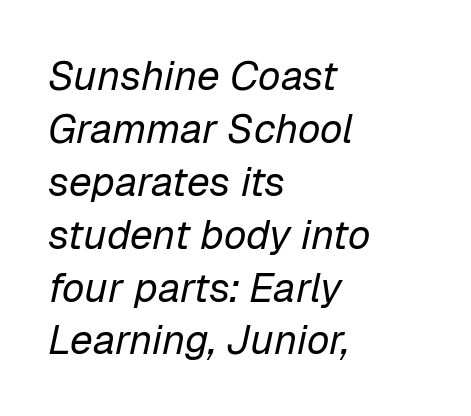
{"italic": "yes", "lean": "right", "slant_degrees": 12, "bold": "no", "weight": "regular", "width": "normal", "stroke_contrast": "low", "x_height": "medium", "monospaced": "no", "underline": "no", "align": "left", "line_spacing": "normal", "line_spacing_ratio": 1.29, "letter_spacing": "normal", "letter_spacing_em": 0.0, "glyph_px": 41}
